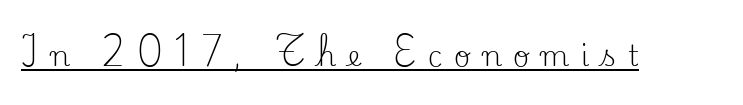
Is this a heavy cut? Hardly; it is regular or lighter. Spacing verdict: proportional, widths tailored to each character. This sample uses expanded letter spacing, leaving extra air between glyphs. The typesetter has applied underlining to the passage shown. No italicization has been applied; the sample stays upright.
